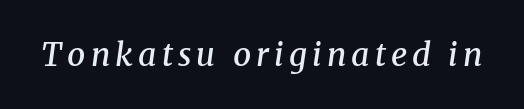
Q: Is the text bold? A: Semi-bold.
Q: Is the text italic (slanted)? A: Yes, it leans right by about 8 degrees.
Q: Is the typeface a serif or a sans-serif typeface? A: Serif.
Q: Is the text underlined? A: No.
Q: Width (condensed, normal, or wide)? A: Normal.
Q: Stroke contrast? A: Medium.
Q: x-height? A: Medium.
Q: Monospaced? A: No.
